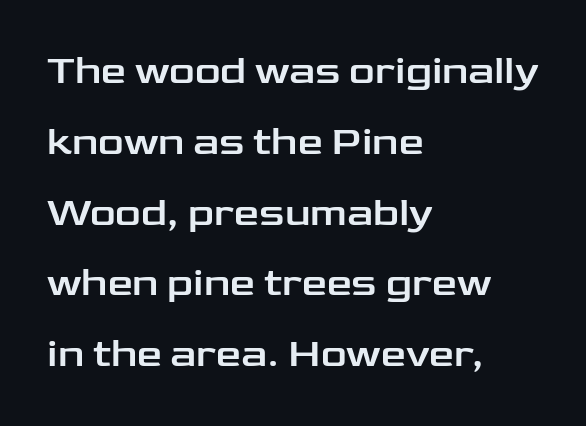
The image shows 40 px wide sans-serif type, upright; set left-aligned, line spacing 1.77x, normal letter spacing, not underlined; low stroke contrast and a medium x-height.
